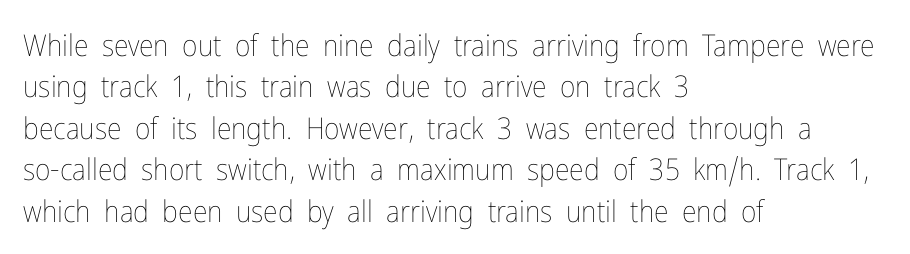
Q: Is the text bold? A: No.
Q: Is the text italic (slanted)? A: No, it is upright.
Q: Is the text underlined? A: No.
Q: How is the paragraph aligned? A: Left-aligned.
Q: Is the spacing between letters normal or unusually wide? A: Normal.
Q: Is the spacing between lines tight, normal or loose? A: Normal.
Q: Width (condensed, normal, or wide)? A: Condensed.
Q: Stroke contrast? A: Low.
Q: x-height? A: Medium.
Q: Monospaced? A: No.
